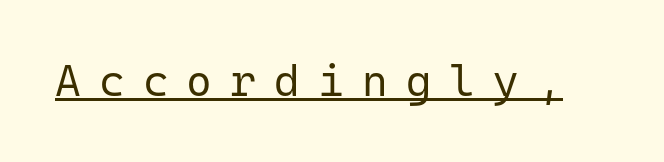
Each letter, wide or thin by design, is forced into the same width here. Decoration check: the copy is underlined. Each word looks stretched out because of the extra space between its letters. This sample uses a sans-serif face.
